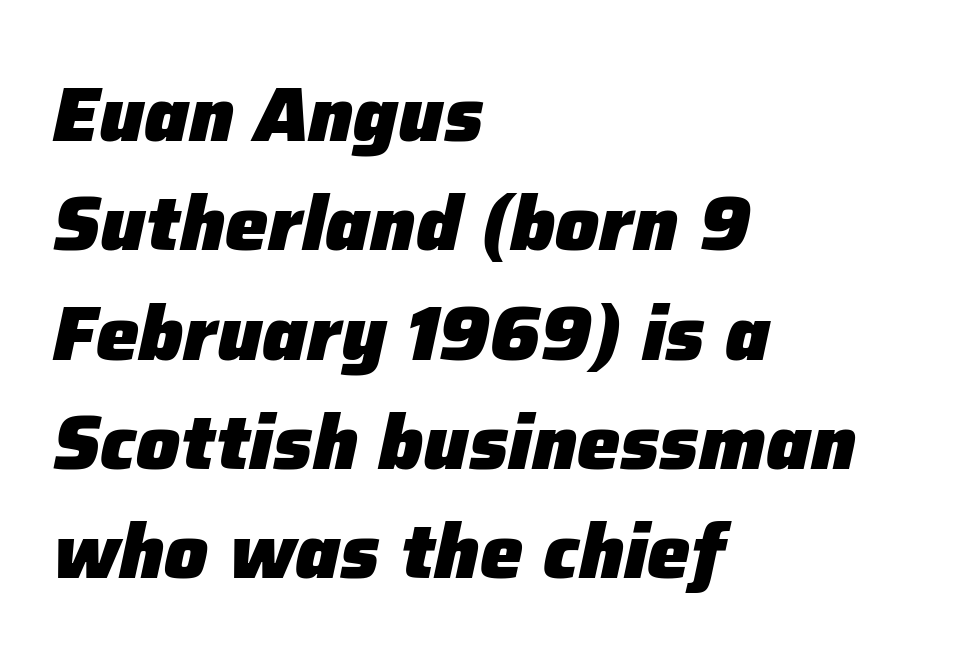
{"italic": "yes", "lean": "right", "slant_degrees": 12, "bold": "yes", "weight": "heavy", "width": "normal", "stroke_contrast": "low", "x_height": "medium", "monospaced": "no", "underline": "no", "align": "left", "line_spacing": "normal", "line_spacing_ratio": 1.42, "letter_spacing": "normal", "letter_spacing_em": 0.0, "glyph_px": 77}
